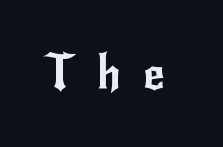
The image shows 47 px sans-serif type, upright; set unusually wide letter spacing (+0.46 em), not underlined; low stroke contrast and a small x-height.
